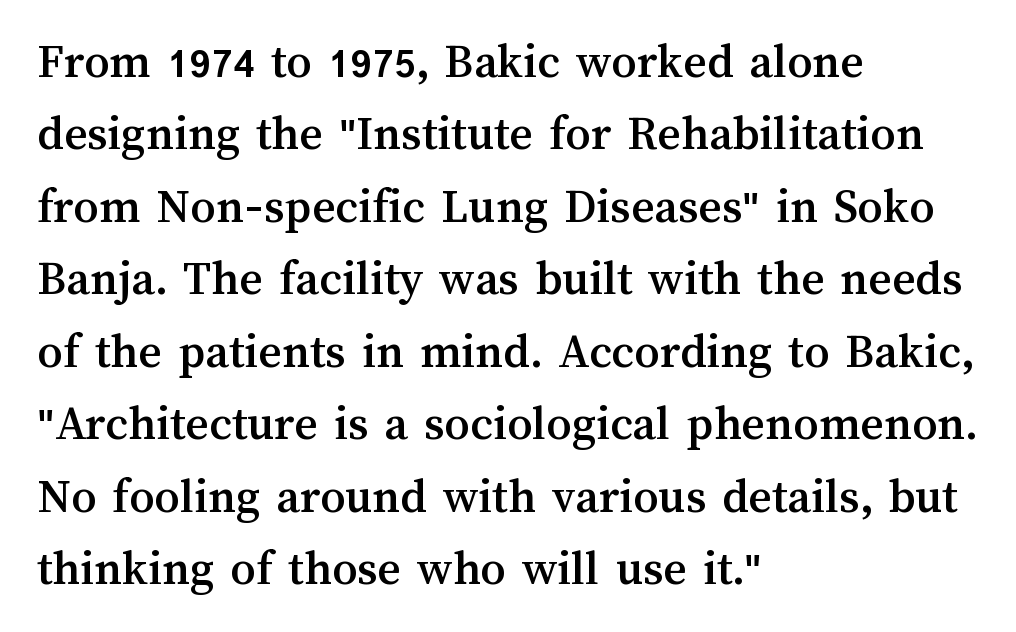
Is this a fixed-width face? No — the glyphs have proportional, varying widths. These lines are set flush left with a ragged right edge. No extra tracking has been applied to these lines. The lettering holds an erect, upright posture throughout.
